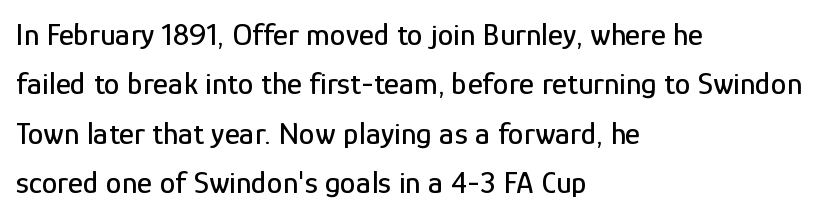
The image shows 32 px condensed sans-serif type, upright; set left-aligned, normal line spacing (1.54x), normal letter spacing, not underlined; low stroke contrast and a medium x-height.
